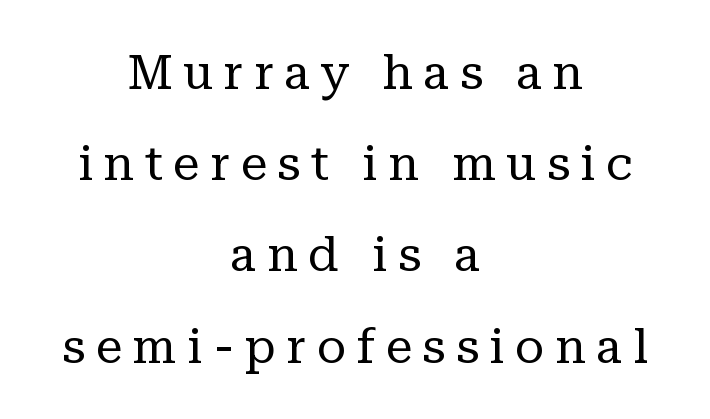
Q: Is the text bold? A: No.
Q: Is the text italic (slanted)? A: No, it is upright.
Q: Is the typeface a serif or a sans-serif typeface? A: Serif.
Q: Is the text underlined? A: No.
Q: How is the paragraph aligned? A: Centered.
Q: Is the spacing between letters normal or unusually wide? A: Unusually wide.
Q: Is the spacing between lines tight, normal or loose? A: Loose.
Q: Width (condensed, normal, or wide)? A: Normal.
Q: Stroke contrast? A: Low.
Q: x-height? A: Medium.
Q: Monospaced? A: No.
